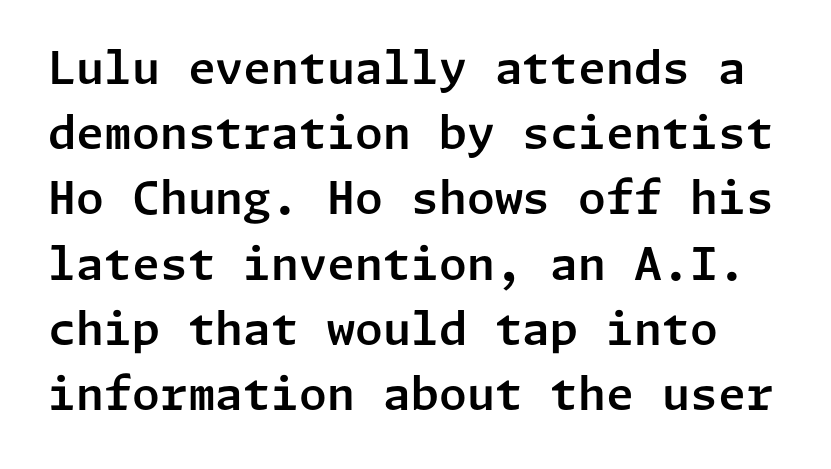
Q: Is the text italic (slanted)? A: No, it is upright.
Q: Is the typeface a serif or a sans-serif typeface? A: Sans-serif.
Q: Is the text underlined? A: No.
Q: Is the spacing between letters normal or unusually wide? A: Normal.
Q: Is the spacing between lines tight, normal or loose? A: Normal.
Q: Width (condensed, normal, or wide)? A: Normal.
Q: Stroke contrast? A: Low.
Q: x-height? A: Medium.
